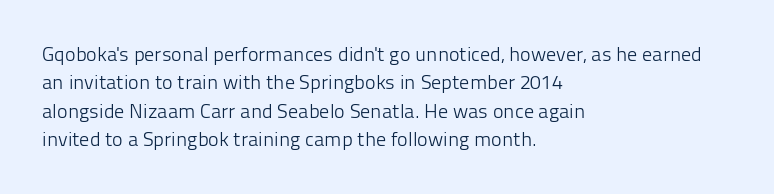
Glyph-to-glyph distance matches everyday printed text. One glance says typical: line gaps are just what's usual. A bare baseline throughout the passage. Does the lettering tilt? It doesn't — this is upright.
